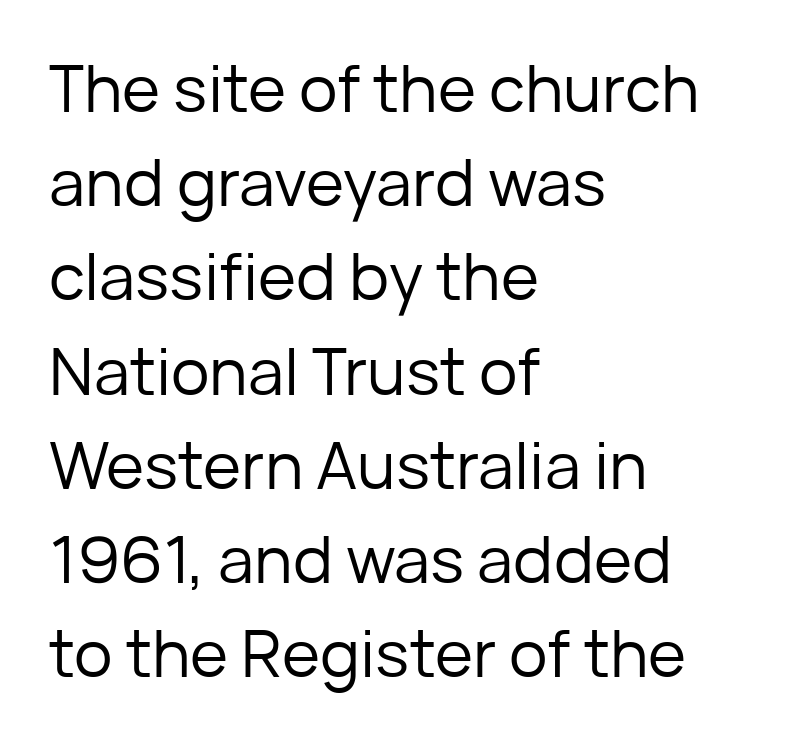
Q: Is the text bold? A: No.
Q: Is the text italic (slanted)? A: No, it is upright.
Q: Is the typeface a serif or a sans-serif typeface? A: Sans-serif.
Q: Is the text underlined? A: No.
Q: How is the paragraph aligned? A: Left-aligned.
Q: Is the spacing between letters normal or unusually wide? A: Normal.
Q: Is the spacing between lines tight, normal or loose? A: Normal.
Q: Width (condensed, normal, or wide)? A: Normal.
Q: Stroke contrast? A: Low.
Q: x-height? A: Medium.
Q: Monospaced? A: No.
